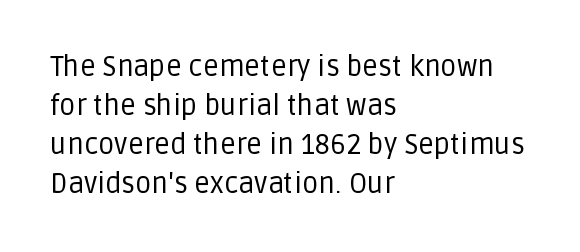
{"serif": "no", "italic": "no", "bold": "no", "weight": "regular", "width": "normal", "stroke_contrast": "low", "x_height": "large", "monospaced": "no", "underline": "no", "align": "left", "line_spacing": "normal", "line_spacing_ratio": 1.39, "letter_spacing": "normal", "letter_spacing_em": 0.0, "glyph_px": 28}
